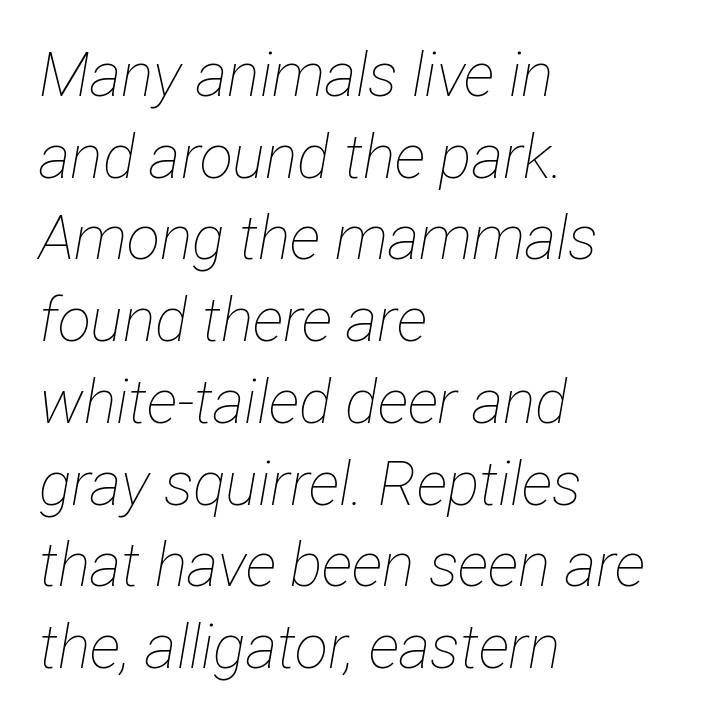
The image shows 61 px thin, condensed type, italic (leaning right); set left-aligned, normal line spacing (1.34x), normal letter spacing, not underlined; low stroke contrast and a medium x-height.
